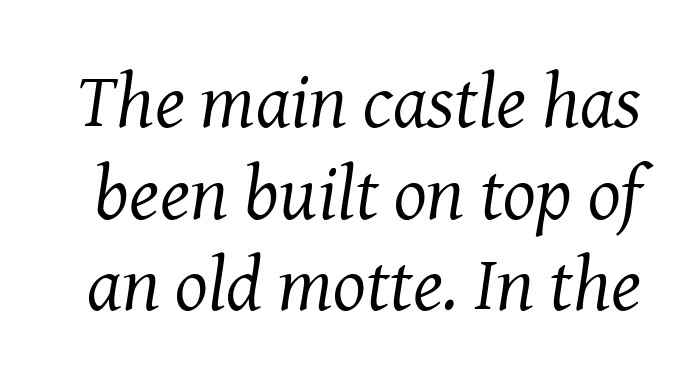
{"serif": "yes", "italic": "yes", "lean": "right", "slant_degrees": 8, "bold": "no", "weight": "regular", "width": "normal", "stroke_contrast": "medium", "x_height": "medium", "monospaced": "no", "underline": "no", "line_spacing_ratio": 1.19, "letter_spacing": "normal", "letter_spacing_em": 0.0, "glyph_px": 77}
